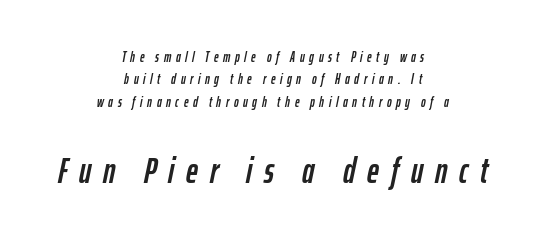
How are the letters spaced? Widely, with obvious added tracking. The compositor balanced each line on the midline. Is there much room between lines? A standard amount, neither cramped nor airy. Emphasis-style slanted type is in use.
